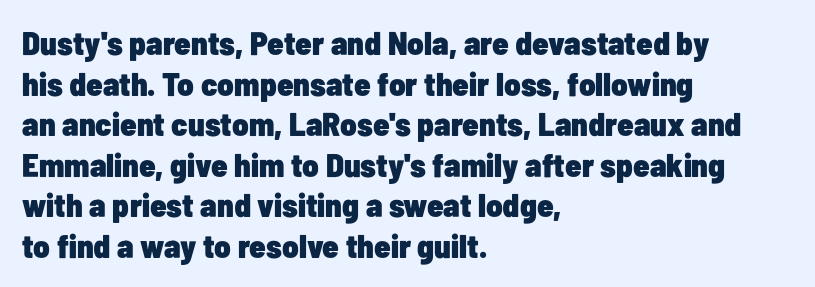
{"serif": "no", "italic": "no", "bold": "yes", "weight": "heavy", "width": "condensed", "stroke_contrast": "low", "x_height": "medium", "monospaced": "no", "underline": "no", "align": "left", "line_spacing_ratio": 1.23, "letter_spacing": "normal", "letter_spacing_em": 0.0, "glyph_px": 33}
